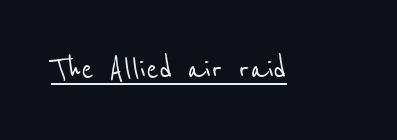
Font category for this specimen: sans-serif. How are the letters spaced? Ordinarily, with no added tracking. The passage shown is typed in a proportional face where columns would drift. Compared with undecorated copy, this sample adds a rule below the words.
